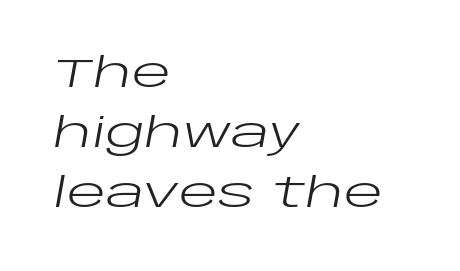
{"italic": "yes", "lean": "right", "slant_degrees": 10, "bold": "no", "weight": "regular", "width": "wide", "stroke_contrast": "low", "x_height": "large", "monospaced": "no", "underline": "no", "align": "left", "line_spacing": "normal", "line_spacing_ratio": 1.46, "letter_spacing": "normal", "letter_spacing_em": 0.0, "glyph_px": 41}
